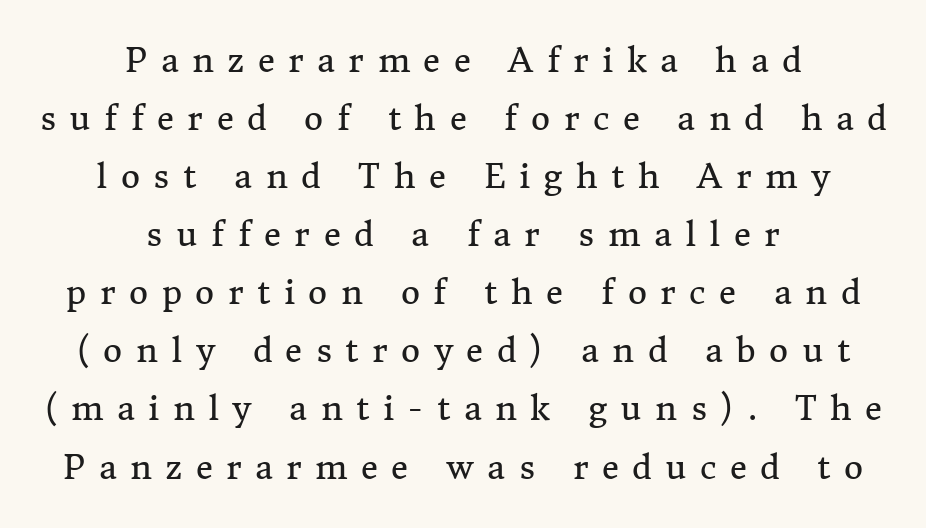
Q: Is the text bold? A: No.
Q: Is the text italic (slanted)? A: No, it is upright.
Q: Is the typeface a serif or a sans-serif typeface? A: Serif.
Q: Is the text underlined? A: No.
Q: How is the paragraph aligned? A: Centered.
Q: Is the spacing between letters normal or unusually wide? A: Unusually wide.
Q: Width (condensed, normal, or wide)? A: Normal.
Q: Stroke contrast? A: Medium.
Q: x-height? A: Medium.
Q: Monospaced? A: No.
